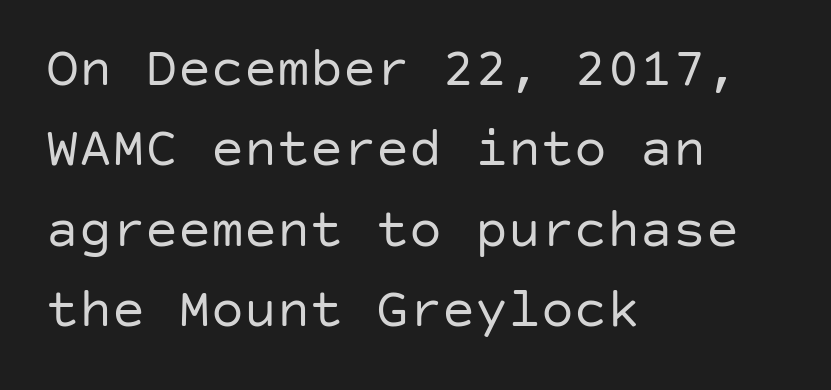
Q: Is the text bold? A: No.
Q: Is the text italic (slanted)? A: No, it is upright.
Q: Is the typeface a serif or a sans-serif typeface? A: Sans-serif.
Q: Is the text underlined? A: No.
Q: How is the paragraph aligned? A: Left-aligned.
Q: Is the spacing between letters normal or unusually wide? A: Normal.
Q: Is the spacing between lines tight, normal or loose? A: Normal.
Q: Width (condensed, normal, or wide)? A: Normal.
Q: Stroke contrast? A: Low.
Q: x-height? A: Large.
